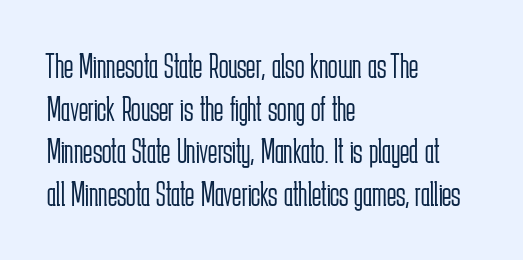
The letters look calm and open, with moderate or lighter stems. The string is rendered with underlining switched off. The lines are quadded left. Inter-character spacing is left at the font's built-in metrics. Rendered with straight, roman letterforms. Examine the stroke ends and you'll find no serifs.
